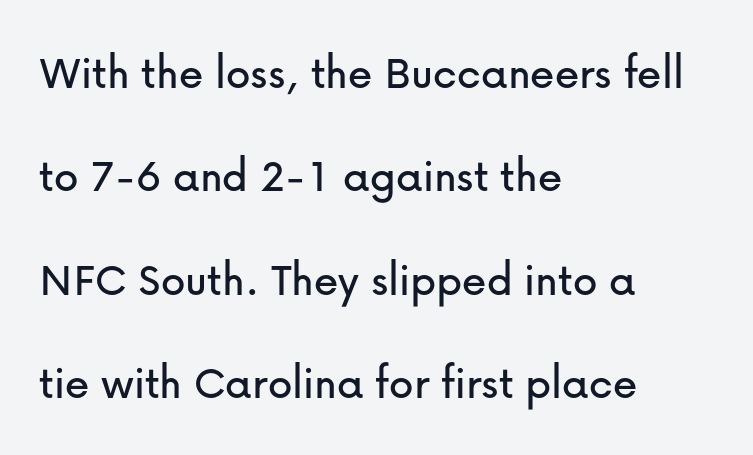
Q: Is the text italic (slanted)? A: No, it is upright.
Q: Is the typeface a serif or a sans-serif typeface? A: Sans-serif.
Q: Is the text underlined? A: No.
Q: How is the paragraph aligned? A: Left-aligned.
Q: Is the spacing between letters normal or unusually wide? A: Normal.
Q: Is the spacing between lines tight, normal or loose? A: Loose.
Q: Width (condensed, normal, or wide)? A: Normal.
Q: Stroke contrast? A: Low.
Q: x-height? A: Medium.
Q: Monospaced? A: No.
